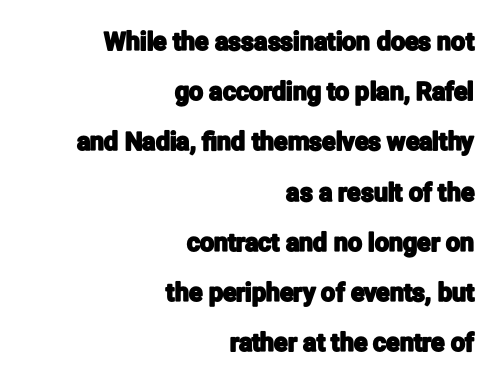
Notice how the stems are strictly vertical — no italics here. The space beneath each line is pristine and unruled. Widely set lines give the paragraph a tall, airy silhouette. Default kerning and tracking; the words read as compact shapes. The compositor pushed each line to the right boundary.
